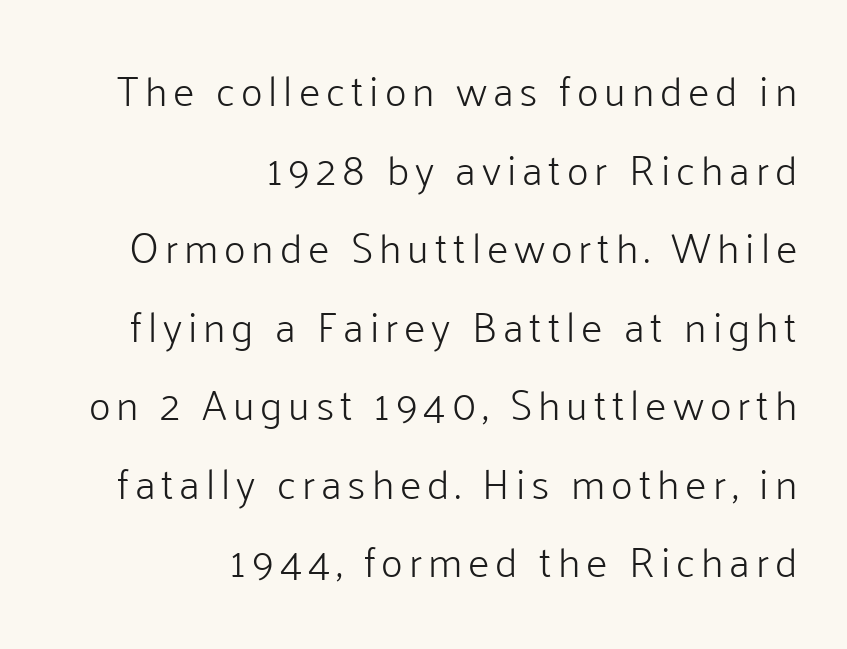
{"serif": "no", "italic": "no", "bold": "no", "weight": "light", "width": "normal", "stroke_contrast": "low", "x_height": "medium", "monospaced": "no", "underline": "no", "align": "right", "line_spacing_ratio": 1.87, "glyph_px": 42}
